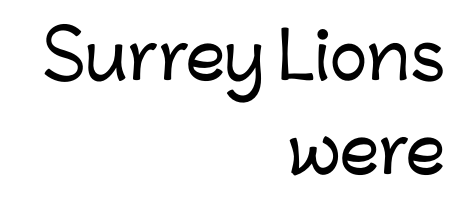
Q: Is the text italic (slanted)? A: No, it is upright.
Q: Is the typeface a serif or a sans-serif typeface? A: Sans-serif.
Q: Is the text underlined? A: No.
Q: How is the paragraph aligned? A: Right-aligned.
Q: Is the spacing between letters normal or unusually wide? A: Normal.
Q: Is the spacing between lines tight, normal or loose? A: Normal.
Q: Width (condensed, normal, or wide)? A: Normal.
Q: Stroke contrast? A: Low.
Q: x-height? A: Medium.
Q: Monospaced? A: No.
